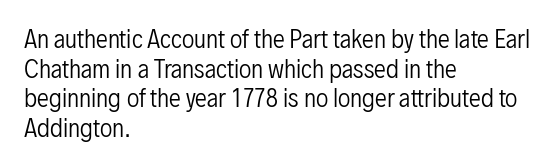
The image shows 24 px text type, upright; set left-aligned, line spacing 1.23x, normal letter spacing, not underlined.
